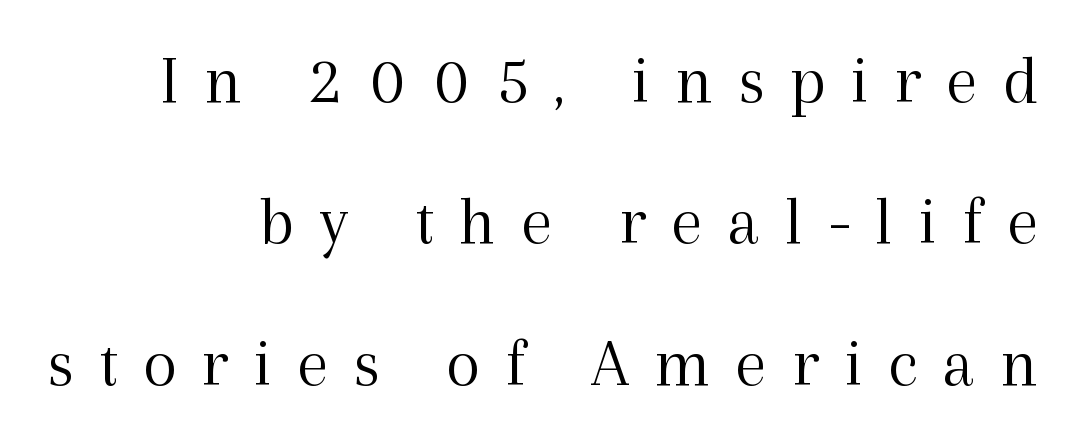
The words here are not underlined. Note the varied advance widths — an 'i' is clearly narrower than an 'm'. Tall strokes in this sample are plumb rather than angled. Honestly, the letter spacing is so wide it's the main thing you notice.
